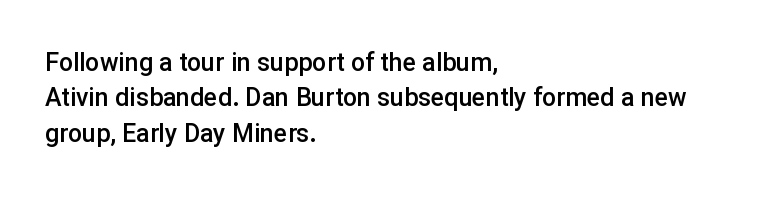
The image shows 25 px text type, upright; set left-aligned, normal line spacing (1.42x), normal letter spacing, not underlined.
